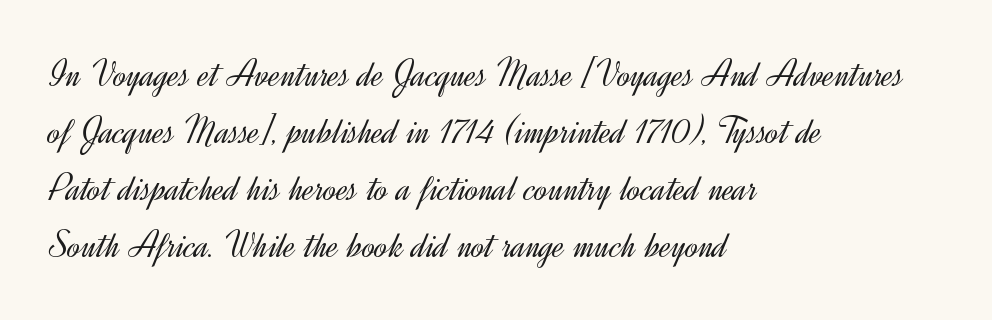
The image shows 39 px light sans-serif type; set left-aligned, normal line spacing (1.46x), normal letter spacing, not underlined; a small x-height.
